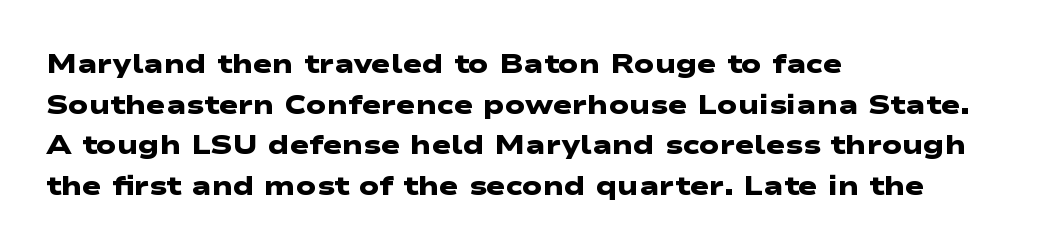
Check under the words: just untouched page. Visually the block forms a straight wall on the left and a jagged coastline on the right. The typesetting leans heavy: a genuine bold. The tracking reads as untouched default to a designer's eye. The lines sit at an ordinary, default distance from one another.
